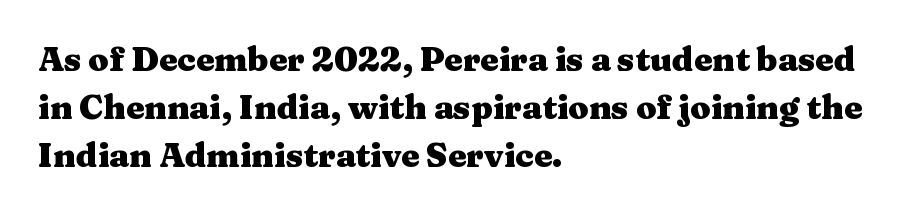
The image shows 33 px heavy, wide serif type, upright; set left-aligned, normal line spacing (1.45x), normal letter spacing, not underlined; medium stroke contrast and a medium x-height.
